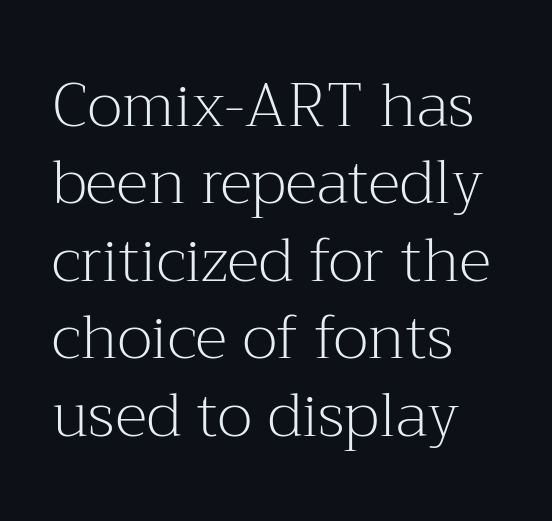
The setting favours the left margin, as ordinary paragraphs usually do. Is this a fixed-width face? No — the glyphs have proportional, varying widths. Are there feet on the stems? There are — it's a serif. These glyphs show unthickened strokes, regular width or finer. The leading is moderate, giving the passage an even texture. Standard letterfit; no display-style spreading of the glyphs.
